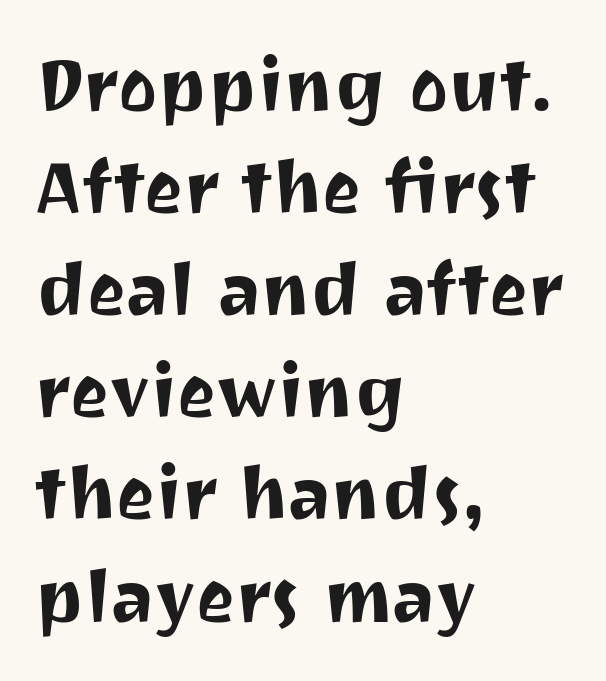
The image shows 74 px sans-serif type, upright; set left-aligned, normal line spacing (1.38x), normal letter spacing, not underlined; medium stroke contrast and a medium x-height.
